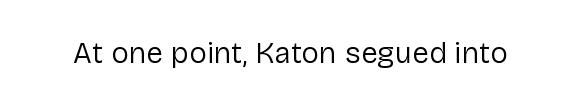
{"serif": "no", "italic": "no", "bold": "no", "weight": "regular", "width": "normal", "stroke_contrast": "low", "x_height": "medium", "monospaced": "no", "underline": "no", "letter_spacing": "normal", "letter_spacing_em": 0.0, "glyph_px": 30}
